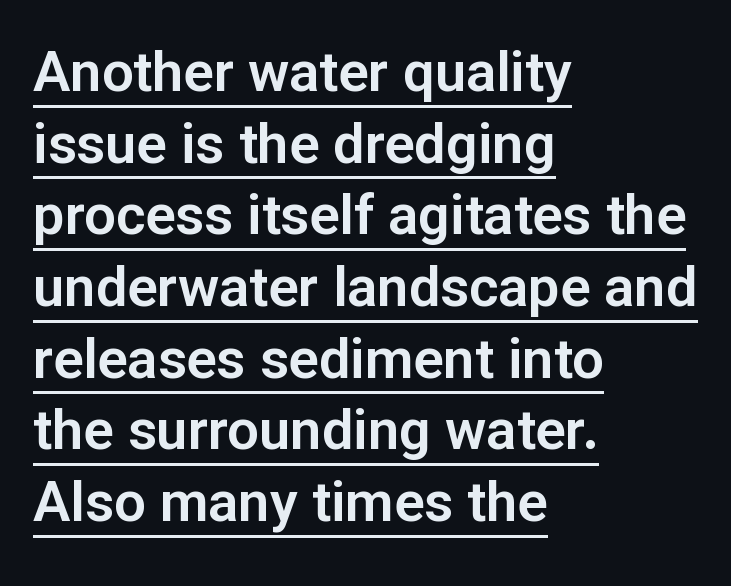
{"serif": "no", "italic": "no", "width": "normal", "stroke_contrast": "low", "x_height": "medium", "monospaced": "no", "underline": "yes", "align": "left", "line_spacing": "normal", "line_spacing_ratio": 1.28, "letter_spacing": "normal", "letter_spacing_em": 0.0, "glyph_px": 56}
